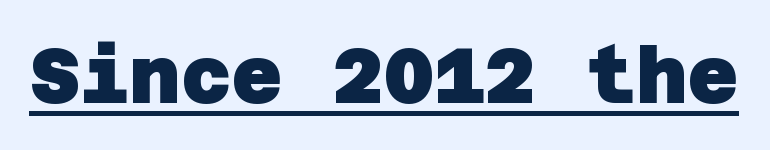
{"serif": "no", "bold": "yes", "weight": "heavy", "width": "normal", "stroke_contrast": "low", "x_height": "large", "underline": "yes", "letter_spacing": "normal", "letter_spacing_em": 0.0, "glyph_px": 78}
